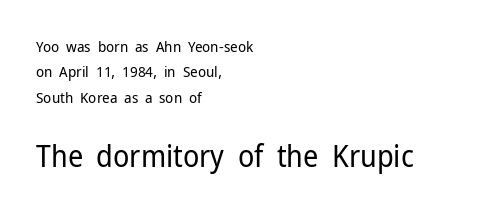
The image shows 30 px regular-weight sans-serif type, upright; set left-aligned, normal line spacing (1.7x), normal letter spacing, not underlined; the second (bottom) block is 2.0x larger; low stroke contrast and a medium x-height.
